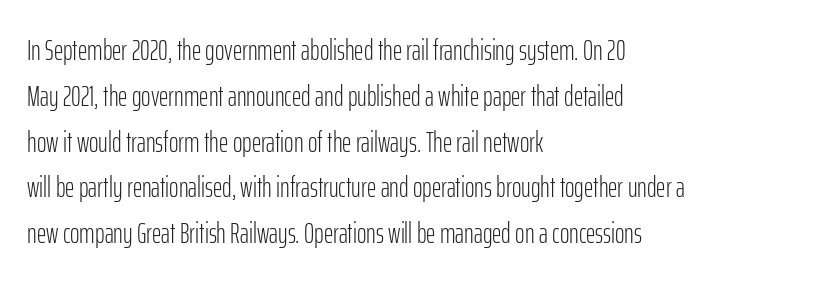
{"serif": "no", "italic": "no", "bold": "no", "weight": "light", "width": "condensed", "stroke_contrast": "low", "x_height": "medium", "monospaced": "no", "underline": "no", "align": "left", "line_spacing": "normal", "line_spacing_ratio": 1.58, "letter_spacing": "normal", "letter_spacing_em": 0.0, "glyph_px": 29}
